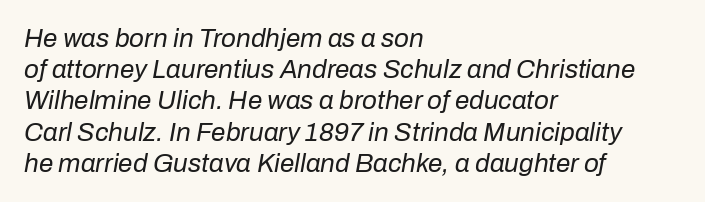
Q: Is the text bold? A: No.
Q: Is the text italic (slanted)? A: Yes, it leans right by about 10 degrees.
Q: Is the text underlined? A: No.
Q: How is the paragraph aligned? A: Left-aligned.
Q: Is the spacing between letters normal or unusually wide? A: Normal.
